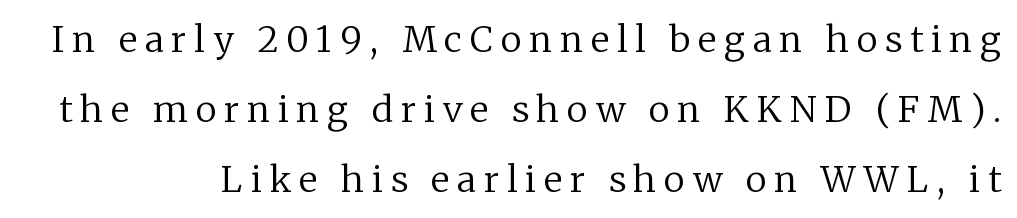
Q: Is the text bold? A: No.
Q: Is the text italic (slanted)? A: No, it is upright.
Q: Is the typeface a serif or a sans-serif typeface? A: Serif.
Q: Is the text underlined? A: No.
Q: Is the spacing between letters normal or unusually wide? A: Unusually wide.
Q: Is the spacing between lines tight, normal or loose? A: Loose.
Q: Width (condensed, normal, or wide)? A: Normal.
Q: Stroke contrast? A: Low.
Q: x-height? A: Medium.
Q: Monospaced? A: No.
